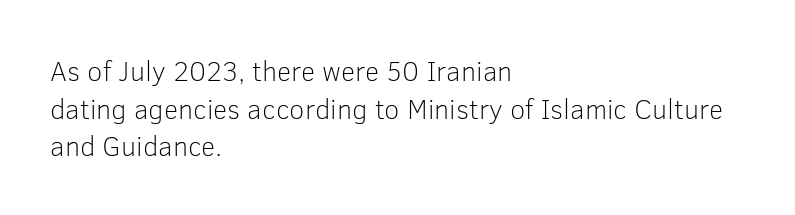
{"serif": "no", "italic": "no", "bold": "no", "weight": "light", "width": "normal", "stroke_contrast": "low", "x_height": "medium", "monospaced": "no", "underline": "no", "align": "left", "line_spacing": "normal", "line_spacing_ratio": 1.34, "letter_spacing": "normal", "letter_spacing_em": 0.0, "glyph_px": 28}
